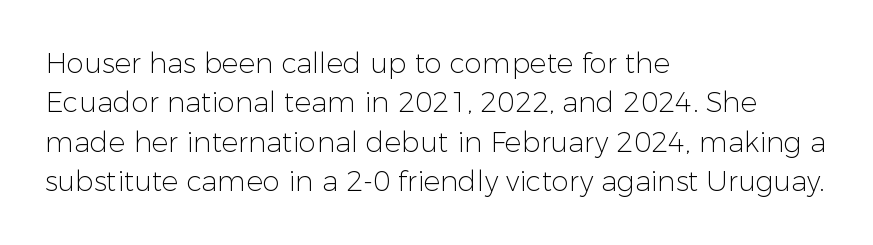
Do the characters align in a grid? No, the font is proportional. Unmarked baselines from the first word to the last. The face looks like a standard text weight, possibly lighter. Does the copy run flush right? No — it runs flush left.
